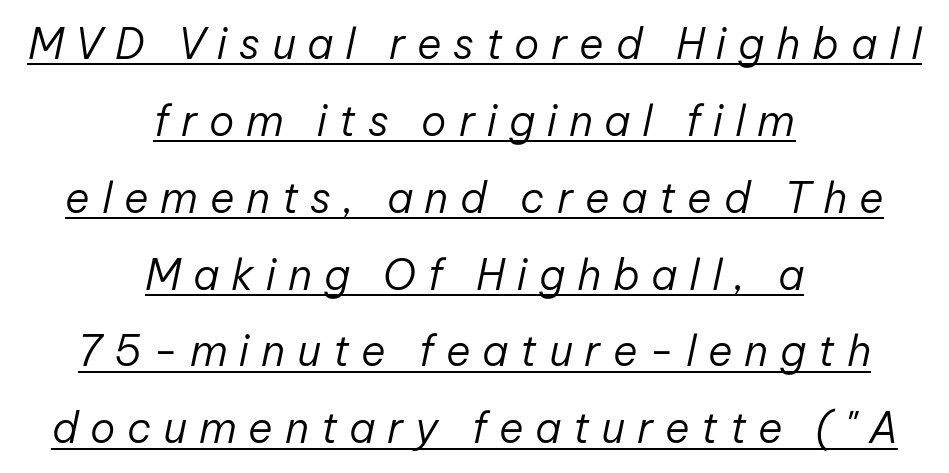
Q: Is the text bold? A: No.
Q: Is the text italic (slanted)? A: Yes, it leans right by about 12 degrees.
Q: Is the text underlined? A: Yes.
Q: How is the paragraph aligned? A: Centered.
Q: Is the spacing between letters normal or unusually wide? A: Unusually wide.
Q: Width (condensed, normal, or wide)? A: Normal.
Q: Stroke contrast? A: Low.
Q: x-height? A: Medium.
Q: Monospaced? A: No.
